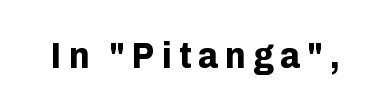
The image shows 36 px bold sans-serif type, upright; set unusually wide letter spacing (+0.2 em), not underlined; low stroke contrast and a medium x-height.
